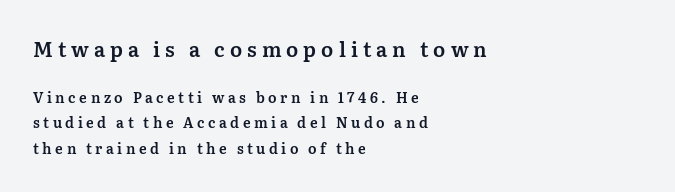
The image shows 20 px text type, upright; set left-aligned, line spacing 1.83x, unusually wide letter spacing (+0.25 em), not underlined; the first (top) block is 1.43x larger.
